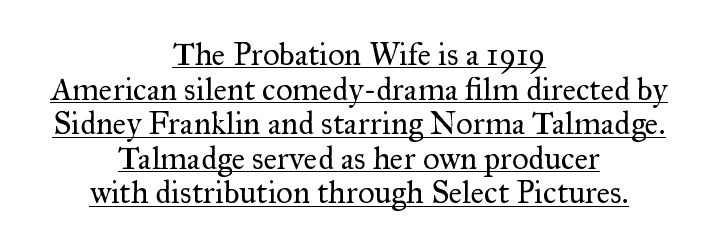
{"serif": "yes", "italic": "no", "bold": "no", "weight": "regular", "width": "normal", "stroke_contrast": "medium", "x_height": "small", "monospaced": "no", "underline": "yes", "align": "center", "line_spacing": "tight", "line_spacing_ratio": 1.08, "letter_spacing": "normal", "letter_spacing_em": 0.0, "glyph_px": 32}
